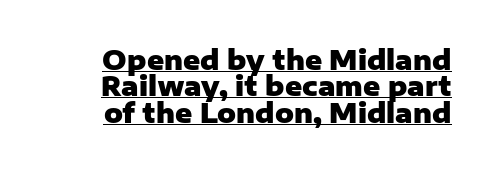
The image shows 26 px bold type, upright; set tight line spacing (1.01x), normal letter spacing, underlined.
